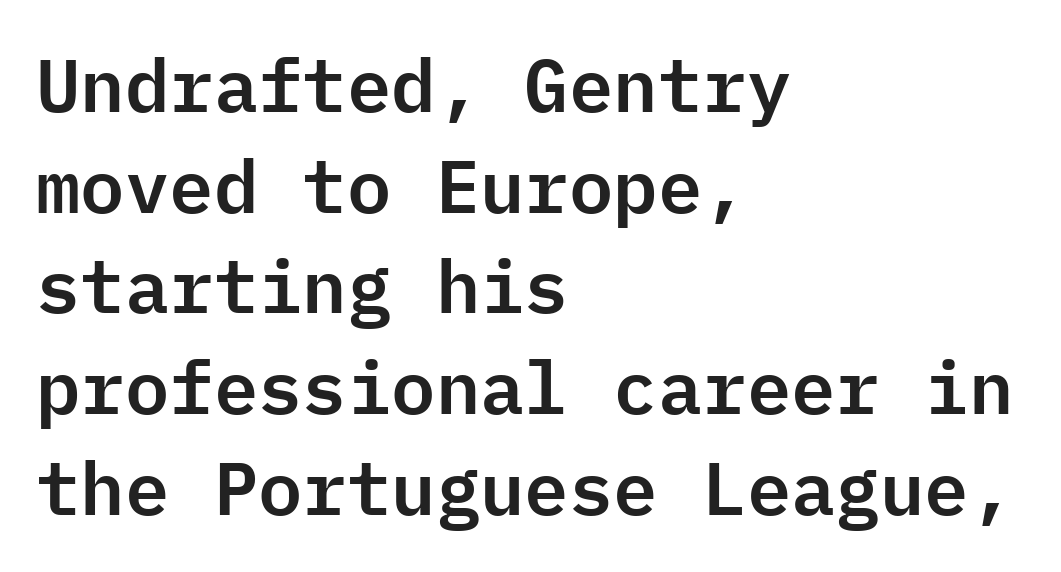
Q: Is the text italic (slanted)? A: No, it is upright.
Q: Is the typeface a serif or a sans-serif typeface? A: Sans-serif.
Q: Is the text underlined? A: No.
Q: How is the paragraph aligned? A: Left-aligned.
Q: Is the spacing between letters normal or unusually wide? A: Normal.
Q: Is the spacing between lines tight, normal or loose? A: Normal.
Q: Width (condensed, normal, or wide)? A: Normal.
Q: Stroke contrast? A: Low.
Q: x-height? A: Medium.
Q: Monospaced? A: Yes.
